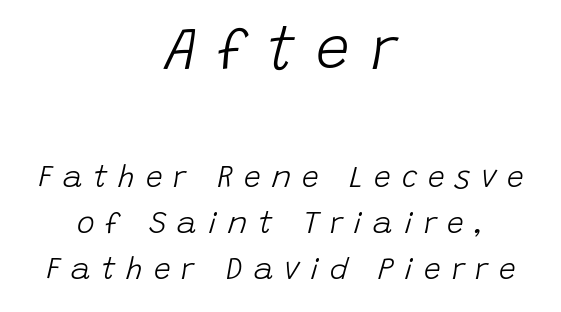
Evenly set lines give the paragraph a standard silhouette. This sample is center-justified, so both line endings float freely. The upper block of text is set noticeably larger than the block beneath it. The tracking jumps out immediately: characters are airy and widely separated. These lines are rendered in a variable-pitch font.
